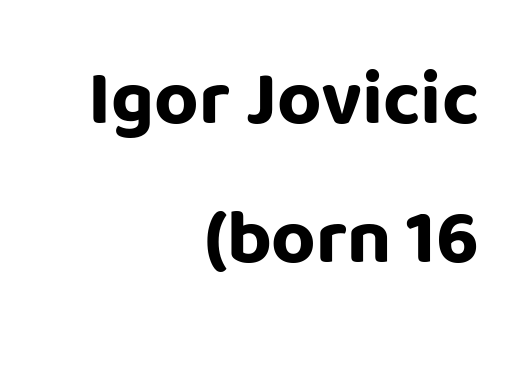
Q: Is the text bold? A: Yes.
Q: Is the text italic (slanted)? A: No, it is upright.
Q: Is the typeface a serif or a sans-serif typeface? A: Sans-serif.
Q: Is the text underlined? A: No.
Q: How is the paragraph aligned? A: Right-aligned.
Q: Is the spacing between letters normal or unusually wide? A: Normal.
Q: Width (condensed, normal, or wide)? A: Normal.
Q: Stroke contrast? A: Low.
Q: x-height? A: Large.
Q: Monospaced? A: No.
